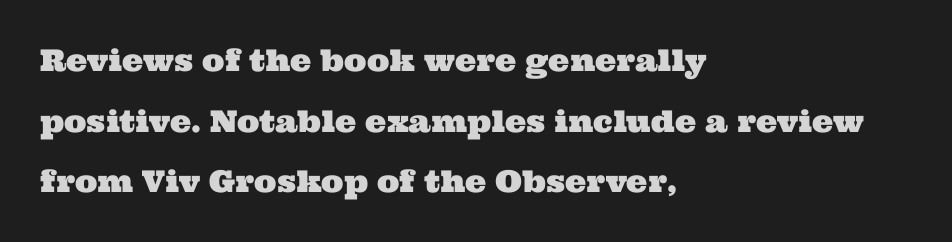
The image shows 30 px wide serif type; set left-aligned, loose line spacing (2.02x), normal letter spacing, not underlined; medium stroke contrast and a medium x-height.
